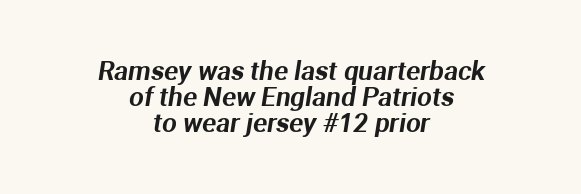
Q: Is the text underlined? A: No.
Q: How is the paragraph aligned? A: Centered.
Q: Is the spacing between letters normal or unusually wide? A: Normal.
Q: Is the spacing between lines tight, normal or loose? A: Tight.
